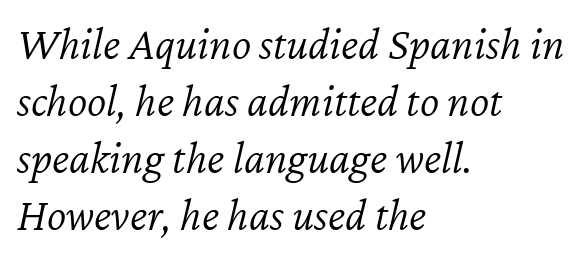
The lines in this sample share a left origin and differ only in where they stop. If you drew a line through each stem, it would be angled. Nobody touched the tracking dial on this one. The cut favours lightness, reaching ordinary text weight at its darkest. The area under the type is left untouched. Looks like regular typesetting: each glyph gets only the width it needs.
